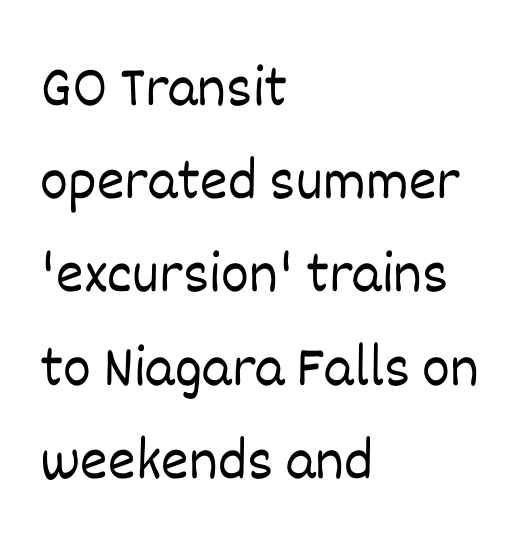
Descender tails drop into unmarked territory. The rendering uses natural spacing where letterforms have individual widths. Every character sits straight up, as roman type does. One-word summary of the alignment: left. Evenly set lines give the paragraph a standard silhouette.
